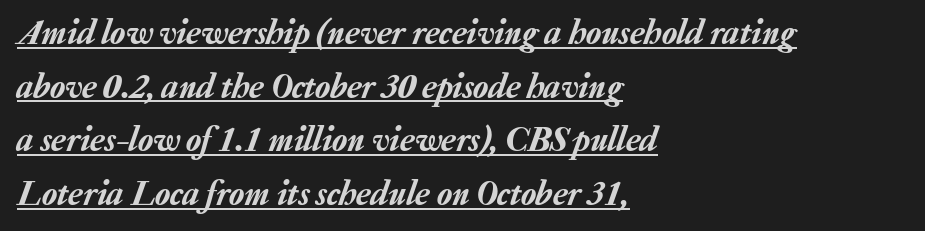
{"italic": "yes", "lean": "right", "slant_degrees": 20, "width": "normal", "stroke_contrast": "low", "x_height": "medium", "monospaced": "no", "underline": "yes", "align": "left", "line_spacing": "normal", "line_spacing_ratio": 1.53, "letter_spacing": "normal", "letter_spacing_em": 0.0, "glyph_px": 35}
